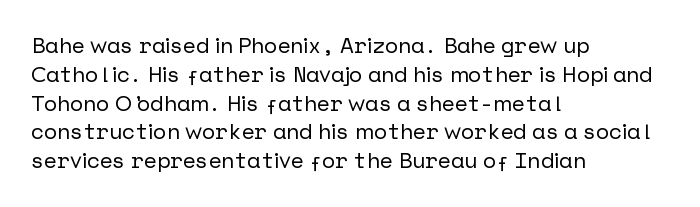
Q: Is the text italic (slanted)? A: No, it is upright.
Q: Is the text underlined? A: No.
Q: How is the paragraph aligned? A: Left-aligned.
Q: Is the spacing between letters normal or unusually wide? A: Normal.
Q: Is the spacing between lines tight, normal or loose? A: Normal.
